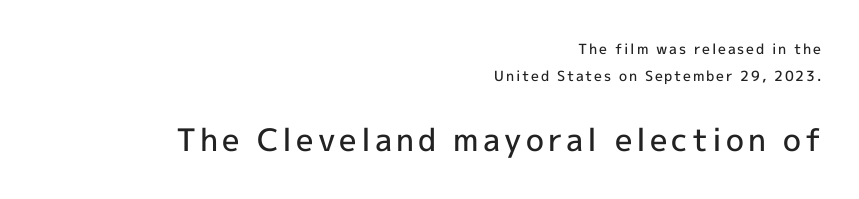
{"serif": "no", "italic": "no", "bold": "semi", "weight": "semibold", "width": "normal", "x_height": "medium", "monospaced": "no", "underline": "no", "align": "right", "line_spacing": "loose", "line_spacing_ratio": 1.92, "larger_block": "second", "size_ratio": 2.21, "glyph_px": 31}
